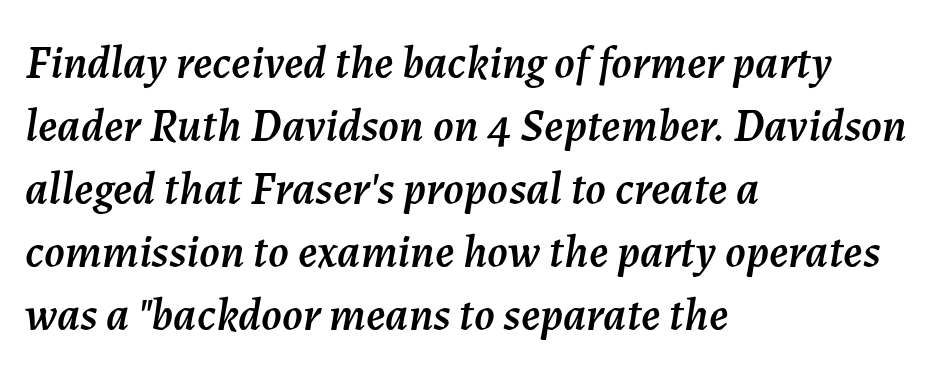
The image shows 46 px text type, italic (leaning right); set left-aligned, normal line spacing (1.37x), normal letter spacing, not underlined; medium stroke contrast and a medium x-height.
